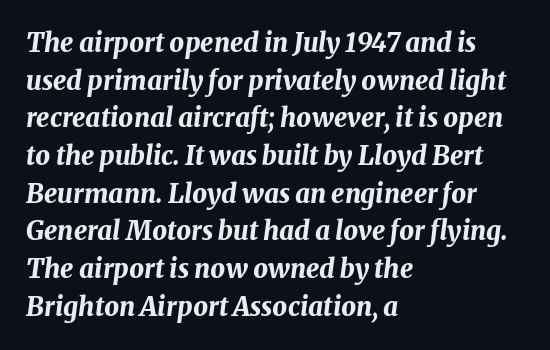
Q: Is the text bold? A: Yes.
Q: Is the text italic (slanted)? A: Yes, it leans right by about 8 degrees.
Q: Is the text underlined? A: No.
Q: How is the paragraph aligned? A: Left-aligned.
Q: Is the spacing between letters normal or unusually wide? A: Normal.
Q: Is the spacing between lines tight, normal or loose? A: Normal.
